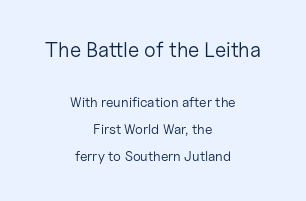
The weight tops out at a normal text grade. Note: larger setting up top, smaller setting below. Unlike italic type, these characters show no tilt at all. Plain, unruled lines of type.
